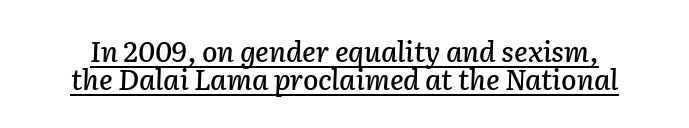
Like a heading marked for emphasis, these lines bear an underscore. The tracking reads as untouched default to a designer's eye. The font's italic variant was chosen for this text. Quick note: interline space is minimal. These lines are rendered in a variable-pitch font.
